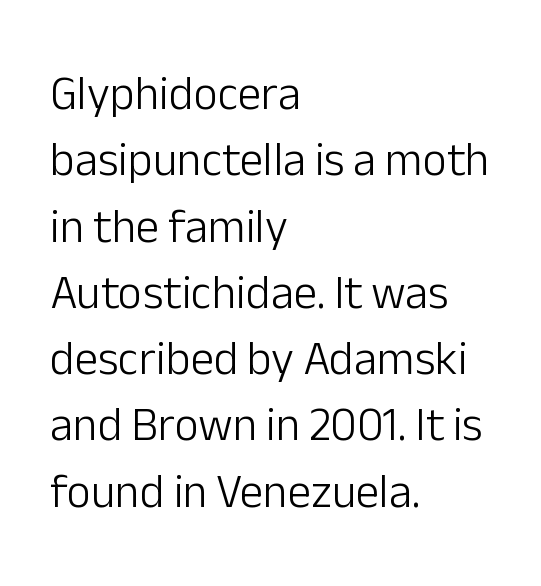
{"serif": "no", "italic": "no", "bold": "no", "weight": "light", "width": "normal", "stroke_contrast": "low", "x_height": "medium", "monospaced": "no", "underline": "no", "align": "left", "line_spacing": "normal", "line_spacing_ratio": 1.41, "letter_spacing": "normal", "letter_spacing_em": 0.0, "glyph_px": 47}
